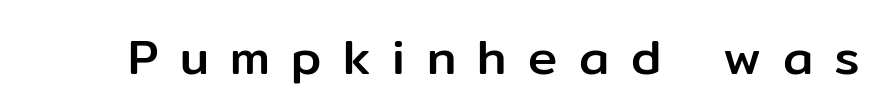
Italic: no, the glyphs are upright roman. Spacing verdict: proportional, widths tailored to each character. Letter spacing: wide. A bare baseline throughout the passage. Stroke terminals: plain, sans-serif.
